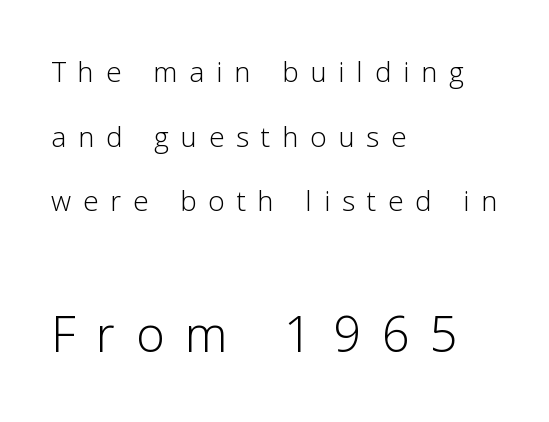
{"serif": "no", "italic": "no", "bold": "no", "weight": "light", "width": "normal", "stroke_contrast": "low", "x_height": "medium", "monospaced": "no", "underline": "no", "align": "left", "line_spacing_ratio": 1.75, "letter_spacing": "wide", "letter_spacing_em": 0.32, "larger_block": "second", "size_ratio": 1.76, "glyph_px": 65}
